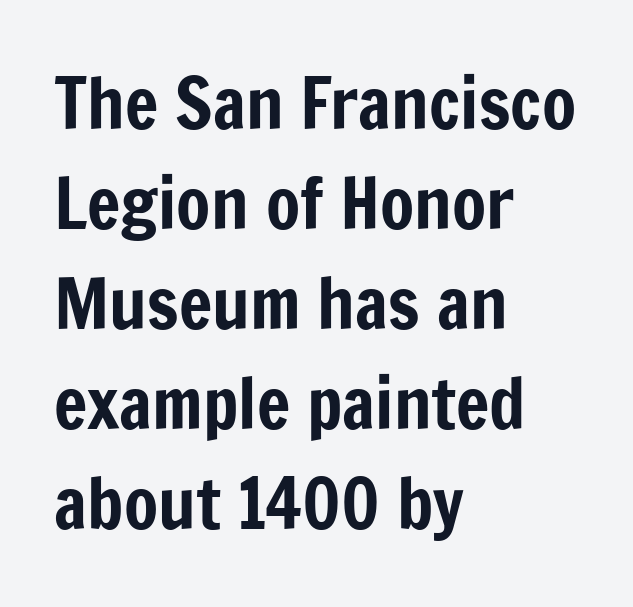
A typesetter would call this zero additional tracking. The rendering anchors every line to the left-hand side. Looks like regular typesetting: each glyph gets only the width it needs. Summary of vertical rhythm: regular, with standard interline spacing. Classification — sans serif. A roman cut, with each character standing at attention.
